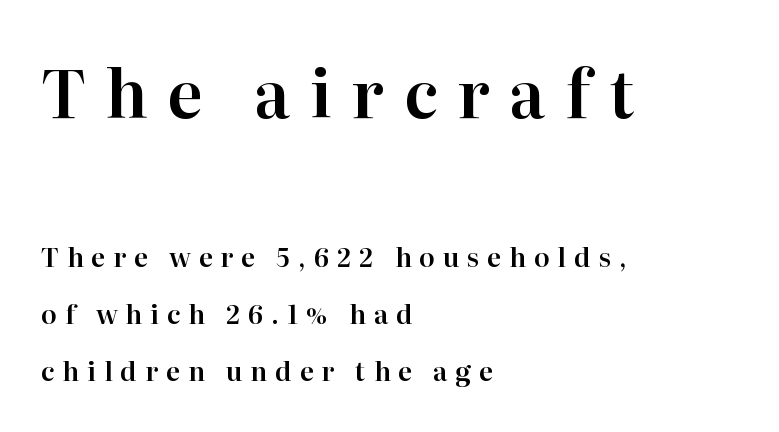
{"serif": "yes", "italic": "no", "width": "normal", "stroke_contrast": "high", "x_height": "medium", "monospaced": "no", "underline": "no", "align": "left", "line_spacing": "loose", "line_spacing_ratio": 2.2, "letter_spacing": "wide", "letter_spacing_em": 0.3, "larger_block": "first", "size_ratio": 2.5, "glyph_px": 65}
